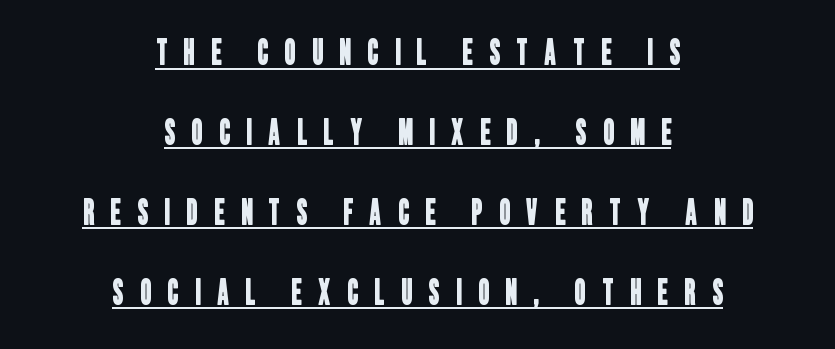
Caption: multi-line text, centered on the measure. The face used here is proportionally spaced, like ordinary book or web type. This sample carries an underscore along the baseline area. Between one letter and the next there's a generous, obvious gap.
